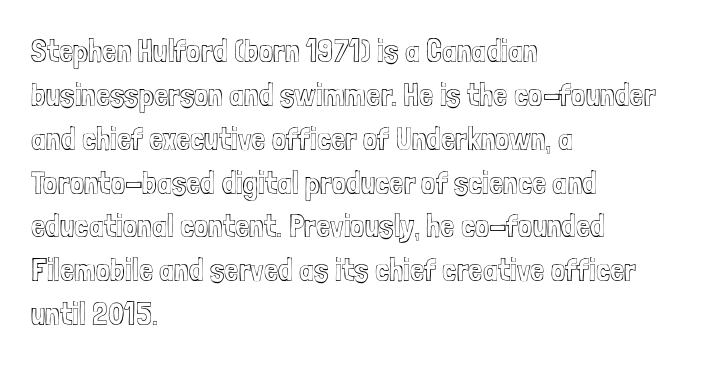
The image shows 32 px condensed type, upright; set left-aligned, normal line spacing (1.37x), normal letter spacing, not underlined; a medium x-height.
